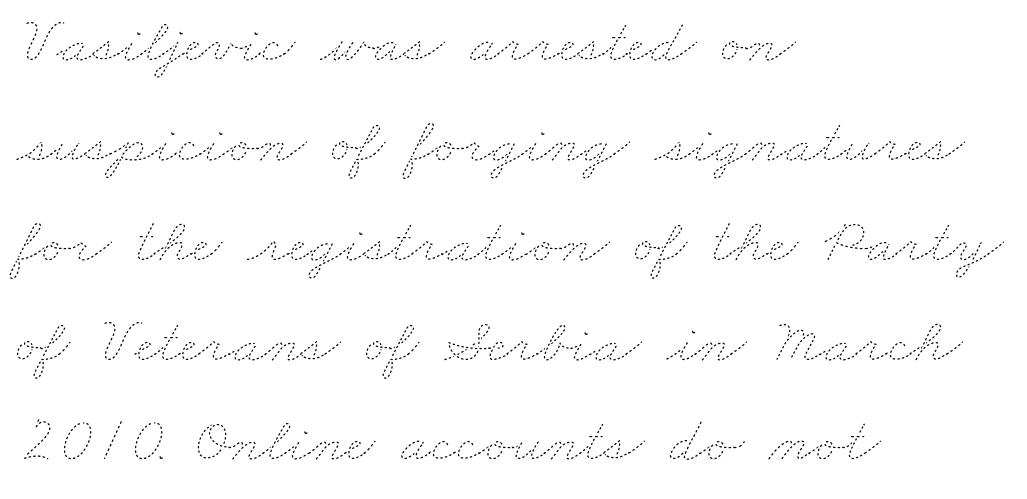
{"bold": "no", "weight": "thin", "width": "wide", "stroke_contrast": "low", "x_height": "small", "monospaced": "no", "underline": "no", "align": "left", "line_spacing": "normal", "line_spacing_ratio": 1.56, "letter_spacing": "normal", "letter_spacing_em": 0.0, "glyph_px": 64}
